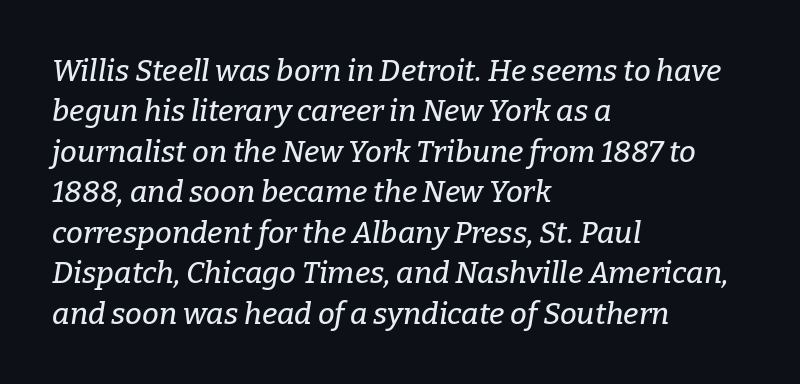
When letters slant like this, we call the style italic. This sample has the flowing, uneven cadence of proportional lettering. Unmarked baselines from the first word to the last. This rendering leaves character spacing at its baseline value. Font category for this specimen: serif. Line starts are locked; line ends wander.
